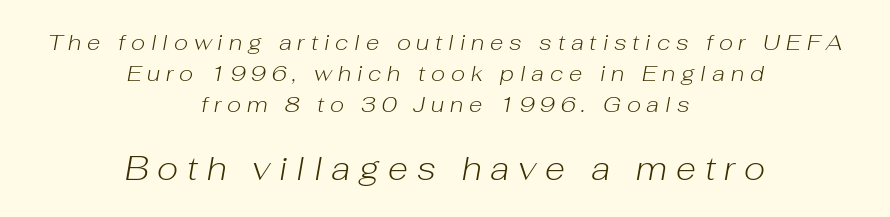
The image shows 33 px light type, italic (leaning right); set centered, normal line spacing (1.4x), unusually wide letter spacing (+0.27 em), not underlined; the second (bottom) block is 1.5x larger; low stroke contrast and a medium x-height.
